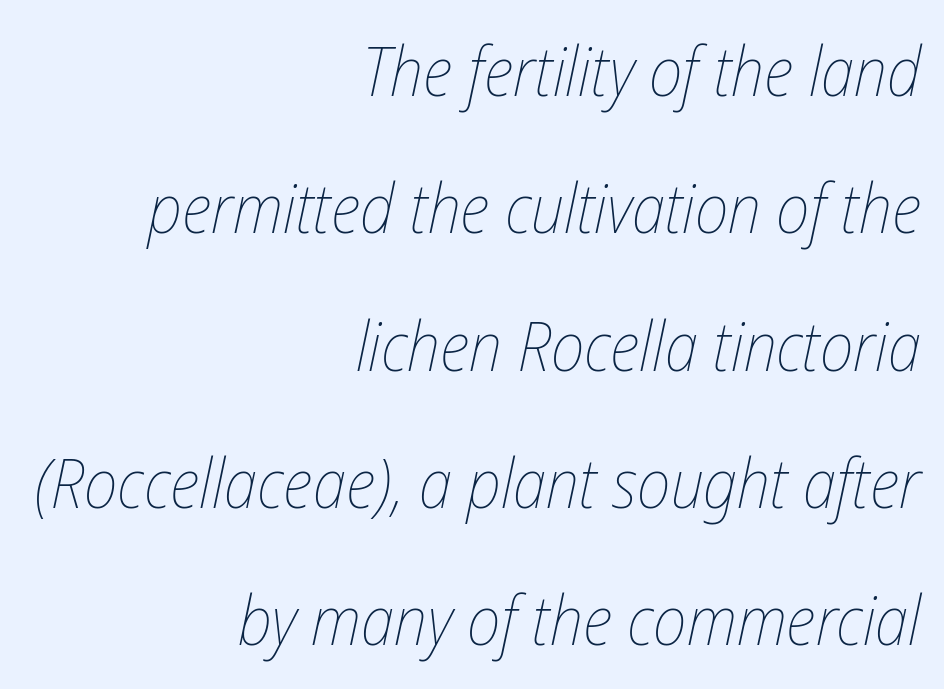
Q: Is the text bold? A: No.
Q: Is the text italic (slanted)? A: Yes, it leans right by about 12 degrees.
Q: Is the text underlined? A: No.
Q: How is the paragraph aligned? A: Right-aligned.
Q: Is the spacing between letters normal or unusually wide? A: Normal.
Q: Is the spacing between lines tight, normal or loose? A: Loose.
Q: Width (condensed, normal, or wide)? A: Condensed.
Q: Stroke contrast? A: Low.
Q: x-height? A: Medium.
Q: Monospaced? A: No.
